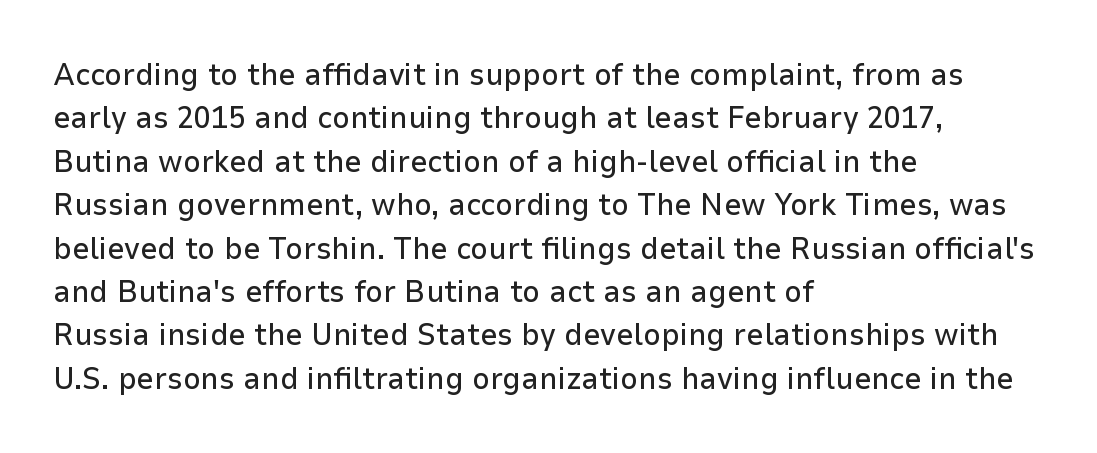
A roman cut, with each character standing at attention. The paragraph shown leans on its left margin. Check the space under the baseline: it is left empty. The face used here is proportionally spaced, like ordinary book or web type. The face used here is rendered with its standard letterfit. Compared with typical paragraphs, the rows here are spaced about the same.
